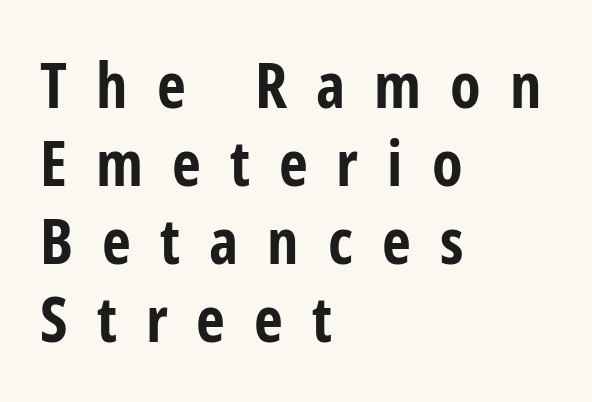
{"serif": "no", "italic": "no", "bold": "yes", "weight": "bold", "width": "condensed", "stroke_contrast": "low", "x_height": "medium", "monospaced": "no", "underline": "no", "align": "left", "line_spacing_ratio": 1.24, "letter_spacing": "wide", "letter_spacing_em": 0.46, "glyph_px": 63}
